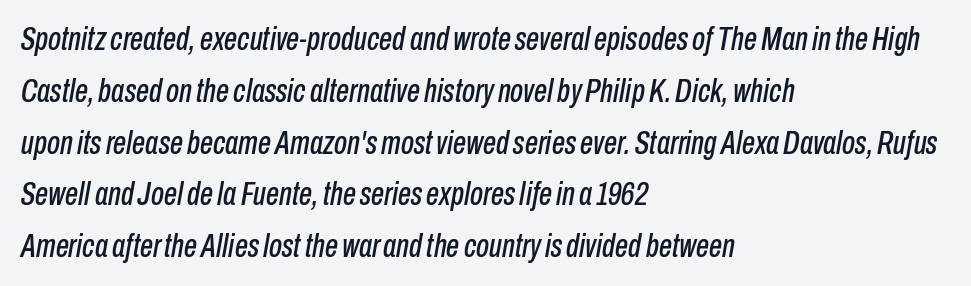
The image shows 33 px condensed type, italic (leaning right); set left-aligned, normal line spacing (1.57x), normal letter spacing, not underlined; low stroke contrast and a medium x-height.
